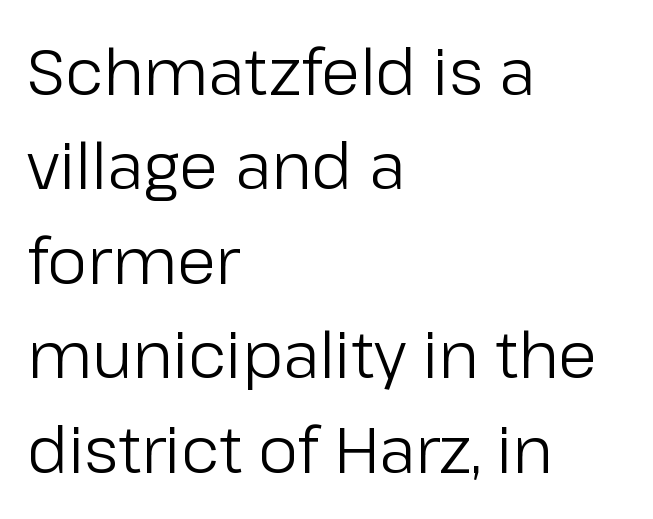
Q: Is the text bold? A: No.
Q: Is the text italic (slanted)? A: No, it is upright.
Q: Is the typeface a serif or a sans-serif typeface? A: Sans-serif.
Q: Is the text underlined? A: No.
Q: How is the paragraph aligned? A: Left-aligned.
Q: Is the spacing between letters normal or unusually wide? A: Normal.
Q: Is the spacing between lines tight, normal or loose? A: Normal.
Q: Width (condensed, normal, or wide)? A: Normal.
Q: Stroke contrast? A: Low.
Q: x-height? A: Medium.
Q: Monospaced? A: No.
